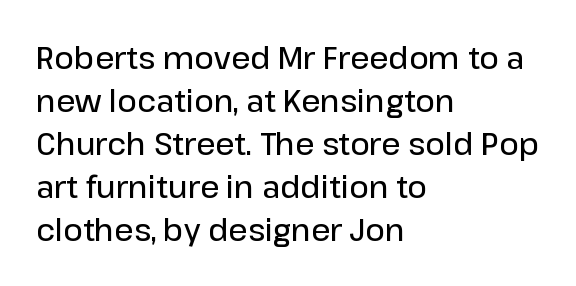
Plain, unruled lines of type. A fair bit of extra ink — the face is semibold, not bold. A typesetter would call this zero additional tracking. The paragraph has a hard left edge and a soft right edge. Successive baselines arrive at the customary interval. Font category for this specimen: sans-serif.
